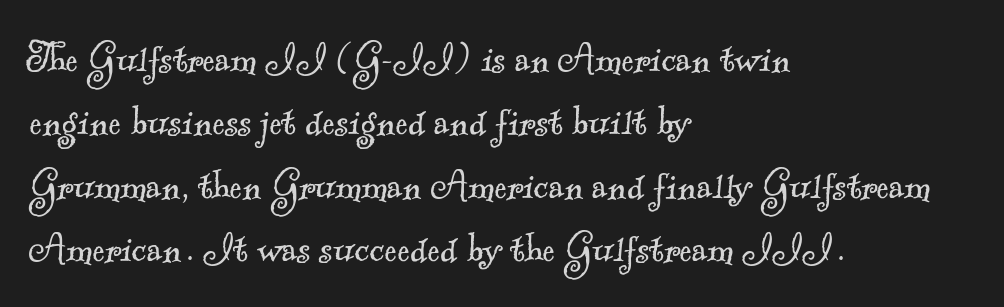
Q: Is the text bold? A: No.
Q: Is the typeface a serif or a sans-serif typeface? A: Serif.
Q: Is the text underlined? A: No.
Q: How is the paragraph aligned? A: Left-aligned.
Q: Is the spacing between letters normal or unusually wide? A: Normal.
Q: Is the spacing between lines tight, normal or loose? A: Normal.
Q: Width (condensed, normal, or wide)? A: Normal.
Q: x-height? A: Small.
Q: Monospaced? A: No.
